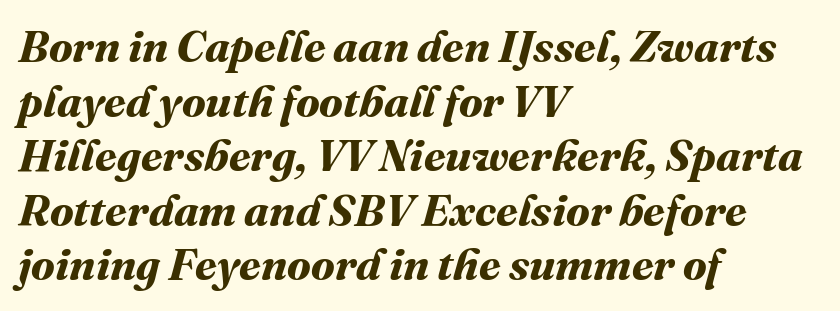
The passage shown has conventional tracking throughout. Underline: absent. On the weight axis this lands at bold, roughly 700. In CSS terms this would be text-align: left. Is this a fixed-width face? No — the glyphs have proportional, varying widths.
